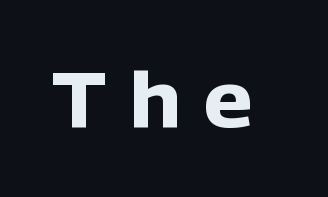
The image shows 77 px heavy sans-serif type, upright; set unusually wide letter spacing (+0.3 em), not underlined; low stroke contrast and a medium x-height.
